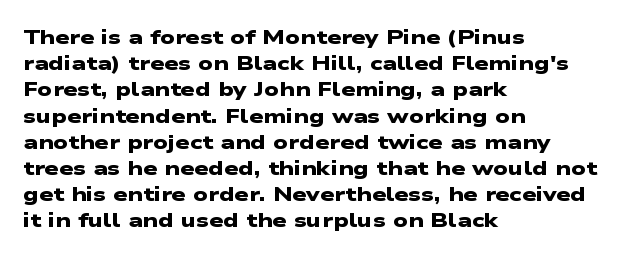
{"bold": "yes", "underline": "no", "align": "left", "line_spacing": "normal", "line_spacing_ratio": 1.31, "letter_spacing": "normal", "letter_spacing_em": 0.0, "glyph_px": 20}
